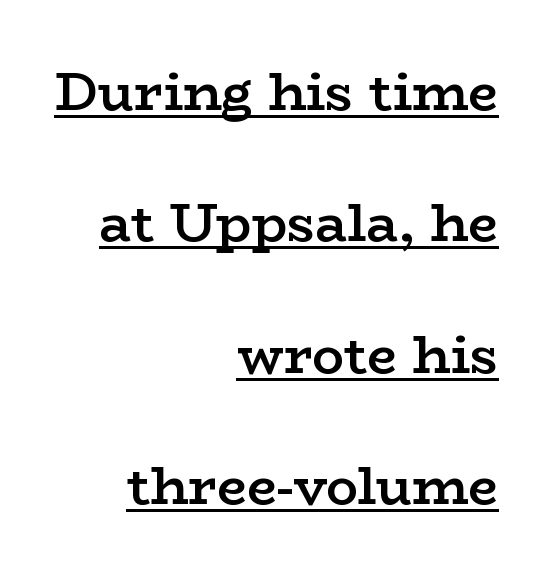
Q: Is the text bold? A: Semi-bold.
Q: Is the text italic (slanted)? A: No, it is upright.
Q: Is the typeface a serif or a sans-serif typeface? A: Serif.
Q: Is the text underlined? A: Yes.
Q: How is the paragraph aligned? A: Right-aligned.
Q: Is the spacing between letters normal or unusually wide? A: Normal.
Q: Is the spacing between lines tight, normal or loose? A: Loose.
Q: Width (condensed, normal, or wide)? A: Wide.
Q: Stroke contrast? A: Low.
Q: x-height? A: Medium.
Q: Monospaced? A: No.
